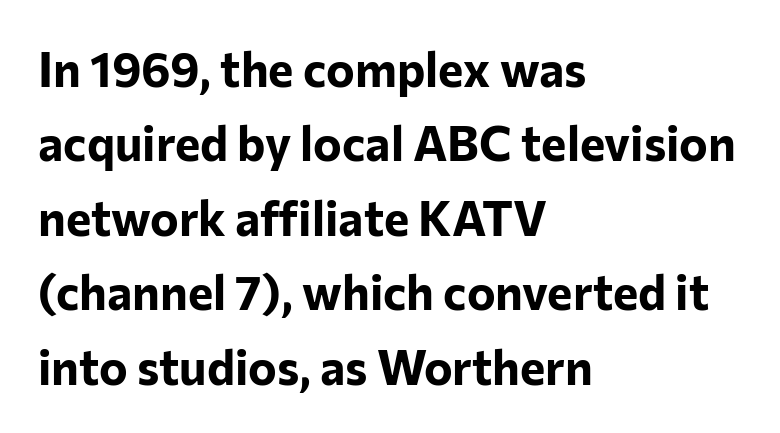
Nobody drew a line under any word here. The rendering uses natural spacing where letterforms have individual widths. The strokes are fattened all the way to bold. Where is the straight margin? On the left. The font's upright variant was chosen for this text.
